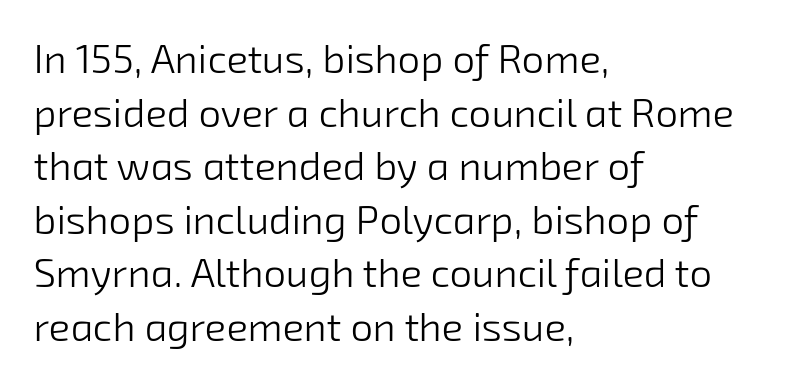
Think standard paragraph weight, or any step lighter than that. Think of a printed novel: that variable character pitch is what you see here. Descenders are the only things crossing below the line. Characters follow at the spacing the type designer built in. Stroke terminals: plain, sans-serif. Compared with typical paragraphs, the rows here are spaced about the same.
